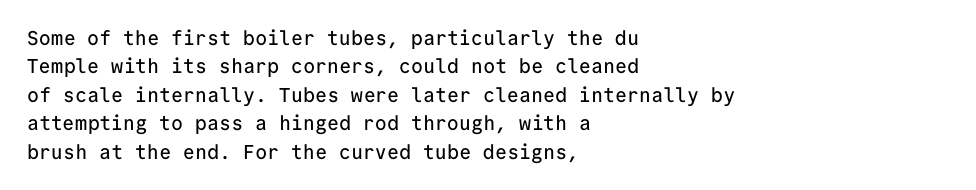
{"italic": "no", "underline": "no", "align": "left", "line_spacing": "normal", "line_spacing_ratio": 1.42, "letter_spacing": "normal", "letter_spacing_em": 0.0, "glyph_px": 20}
